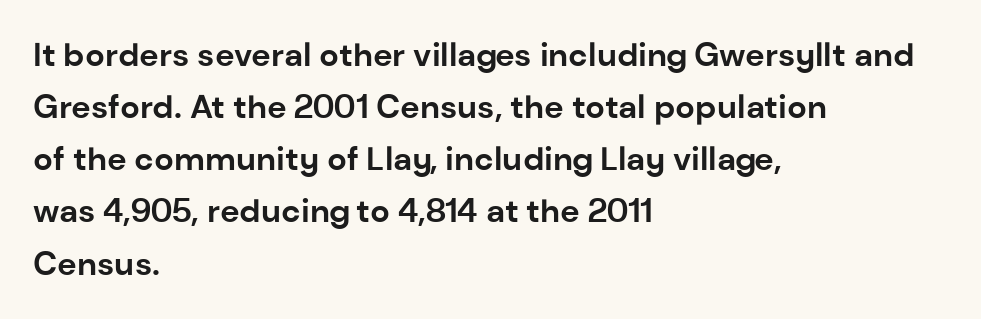
The image shows 33 px bold sans-serif type, upright; set left-aligned, normal line spacing (1.58x), normal letter spacing, not underlined; low stroke contrast and a medium x-height.
